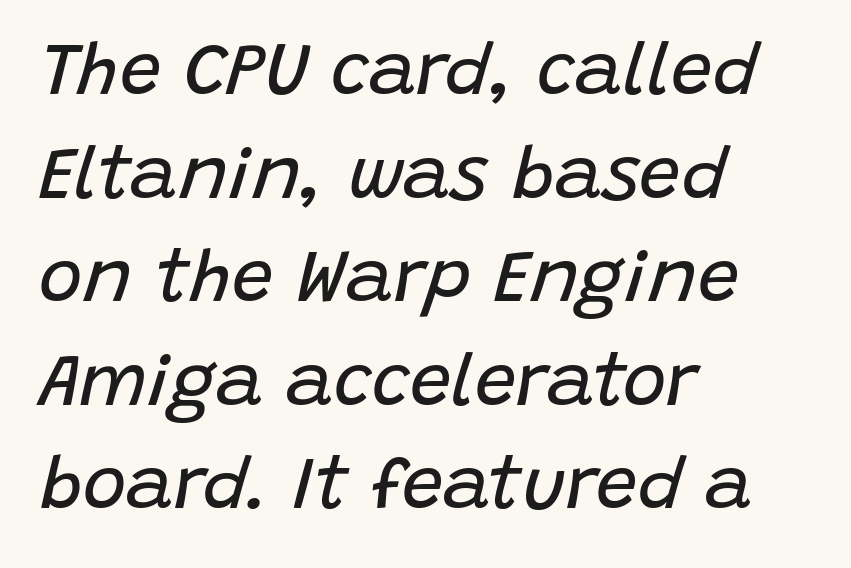
Q: Is the text bold? A: No.
Q: Is the text italic (slanted)? A: Yes, it leans right by about 15 degrees.
Q: Is the text underlined? A: No.
Q: How is the paragraph aligned? A: Left-aligned.
Q: Is the spacing between letters normal or unusually wide? A: Normal.
Q: Is the spacing between lines tight, normal or loose? A: Normal.
Q: Width (condensed, normal, or wide)? A: Normal.
Q: Stroke contrast? A: Low.
Q: x-height? A: Large.
Q: Monospaced? A: No.
